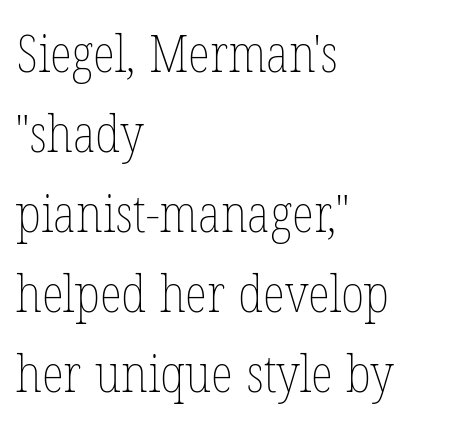
{"italic": "no", "bold": "no", "weight": "thin", "width": "condensed", "stroke_contrast": "low", "x_height": "medium", "monospaced": "no", "underline": "no", "align": "left", "line_spacing": "normal", "line_spacing_ratio": 1.54, "letter_spacing": "normal", "letter_spacing_em": 0.0, "glyph_px": 52}
